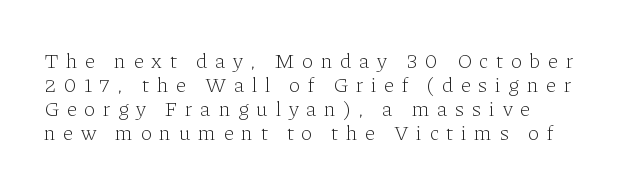
The image shows 21 px text type, upright; set left-aligned, tight line spacing (1.14x), unusually wide letter spacing (+0.37 em), not underlined.
